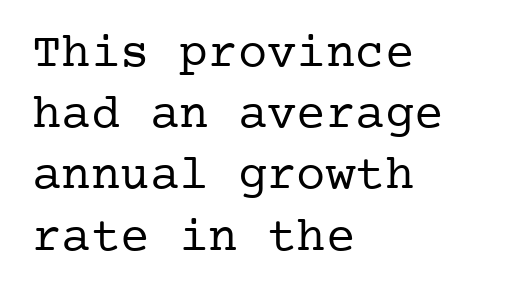
Q: Is the text bold? A: No.
Q: Is the text italic (slanted)? A: No, it is upright.
Q: Is the typeface a serif or a sans-serif typeface? A: Serif.
Q: Is the text underlined? A: No.
Q: How is the paragraph aligned? A: Left-aligned.
Q: Is the spacing between letters normal or unusually wide? A: Normal.
Q: Is the spacing between lines tight, normal or loose? A: Normal.
Q: Width (condensed, normal, or wide)? A: Normal.
Q: Stroke contrast? A: Low.
Q: x-height? A: Medium.
